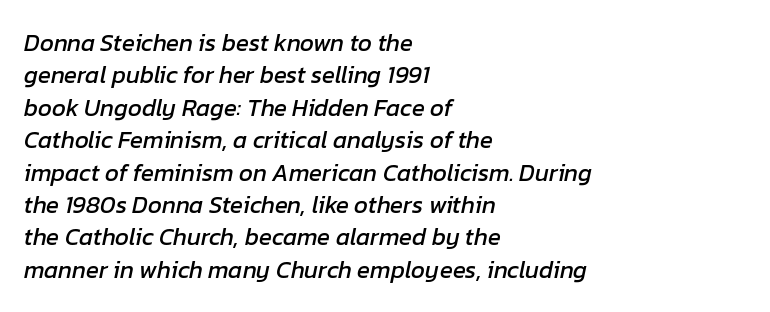
{"italic": "yes", "lean": "right", "slant_degrees": 12, "underline": "no", "align": "left", "line_spacing": "normal", "line_spacing_ratio": 1.35, "letter_spacing": "normal", "letter_spacing_em": 0.0, "glyph_px": 24}
